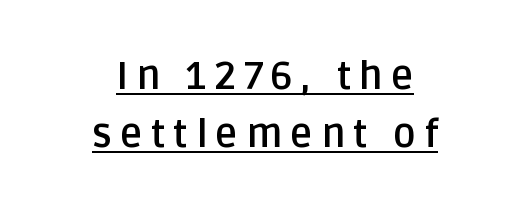
The image shows 39 px semibold sans-serif type, upright; set centered, normal line spacing (1.49x), unusually wide letter spacing (+0.2 em), underlined; low stroke contrast and a large x-height.
